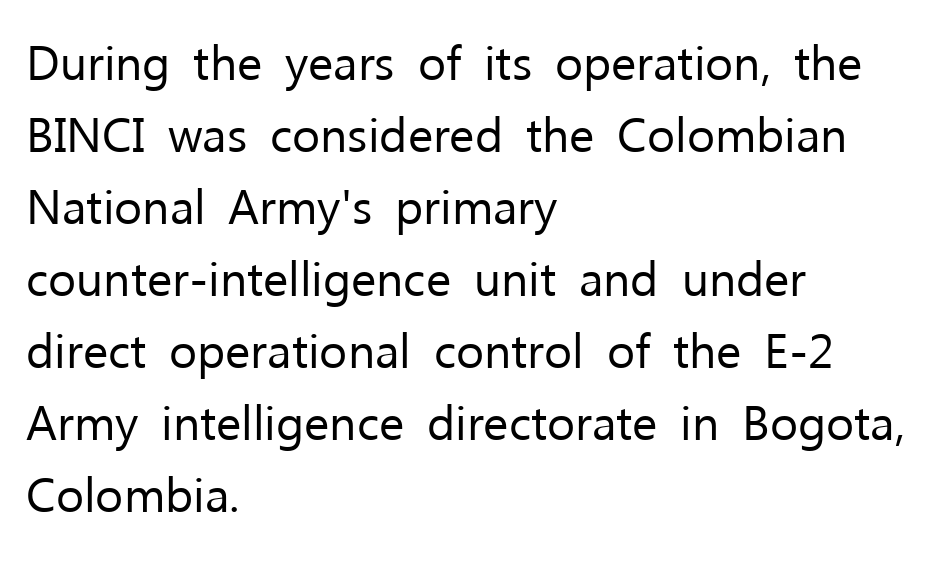
The image shows 48 px regular-weight sans-serif type, upright; set left-aligned, normal line spacing (1.5x), normal letter spacing, not underlined; low stroke contrast and a medium x-height.
